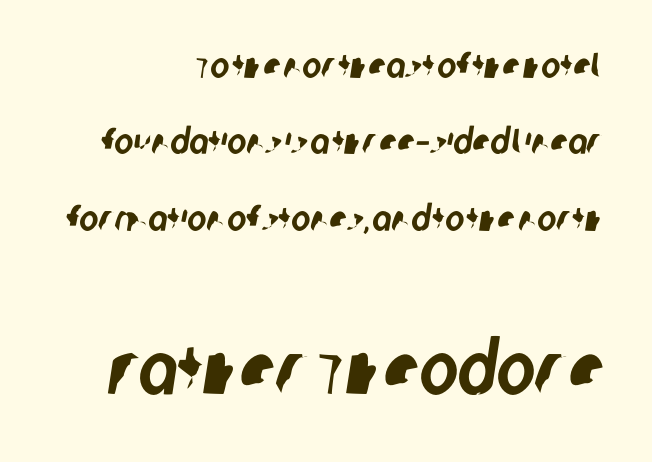
The image shows 73 px condensed sans-serif type; set right-aligned, loose line spacing (2.12x), normal letter spacing, not underlined; the second (bottom) block is 2.03x larger; low stroke contrast and a large x-height.
